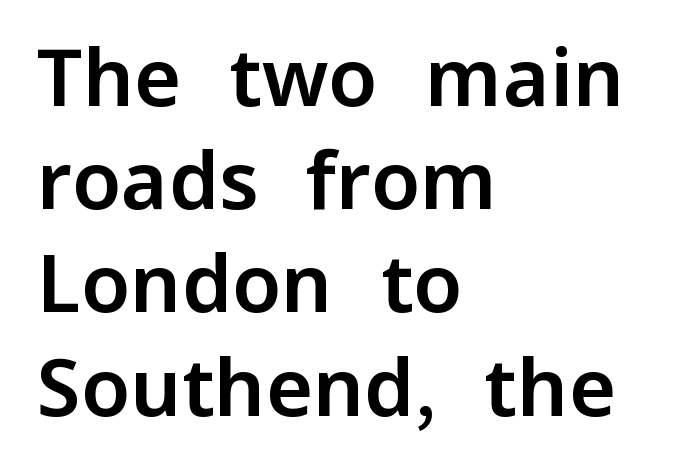
{"serif": "no", "italic": "no", "width": "normal", "stroke_contrast": "low", "x_height": "medium", "monospaced": "no", "underline": "no", "align": "left", "line_spacing": "normal", "line_spacing_ratio": 1.29, "letter_spacing": "normal", "letter_spacing_em": 0.0, "glyph_px": 80}
